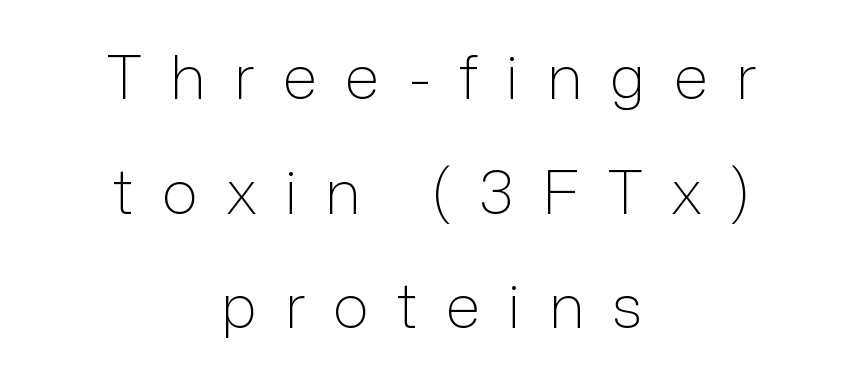
The image shows 61 px light sans-serif type, upright; set centered, line spacing 1.88x, unusually wide letter spacing (+0.46 em), not underlined; low stroke contrast and a medium x-height.
